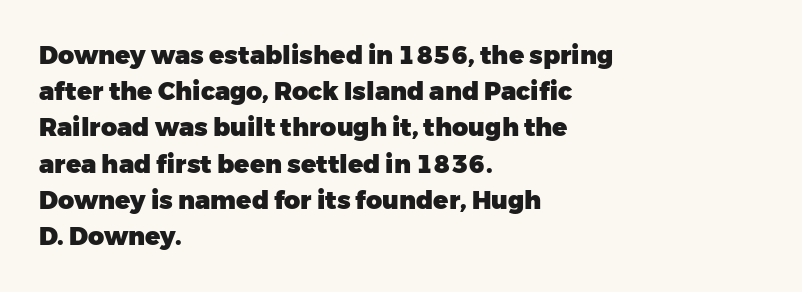
Q: Is the text bold? A: Yes.
Q: Is the text italic (slanted)? A: No, it is upright.
Q: Is the text underlined? A: No.
Q: How is the paragraph aligned? A: Left-aligned.
Q: Is the spacing between letters normal or unusually wide? A: Normal.
Q: Is the spacing between lines tight, normal or loose? A: Normal.
